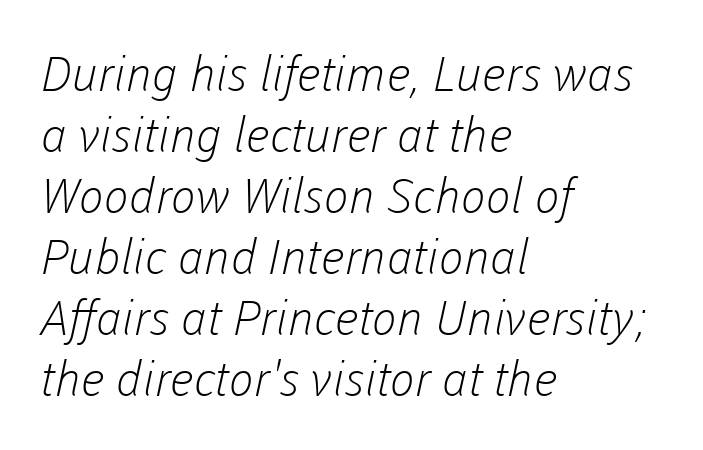
The cut favours lightness, reaching ordinary text weight at its darkest. The paragraph shown leans on its left margin. These lines sit exactly where default settings would place them. Type style note: lacks serifs. Between one letter and the next there's only the usual sliver of space.
